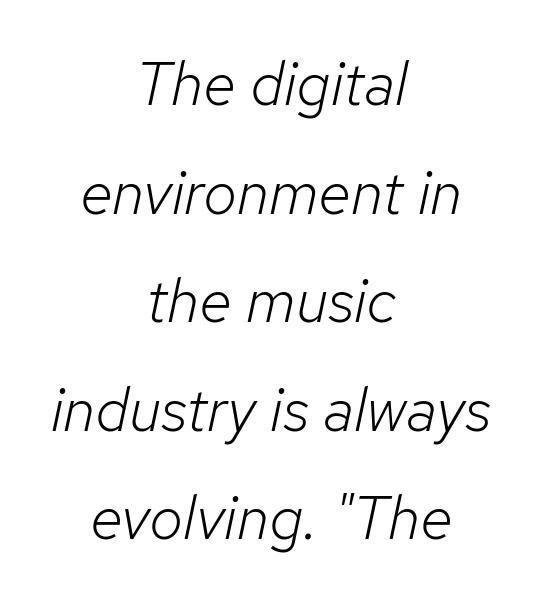
{"italic": "yes", "lean": "right", "slant_degrees": 12, "bold": "no", "weight": "light", "width": "normal", "stroke_contrast": "low", "x_height": "medium", "monospaced": "no", "underline": "no", "align": "center", "line_spacing_ratio": 1.78, "letter_spacing": "normal", "letter_spacing_em": 0.0, "glyph_px": 61}
